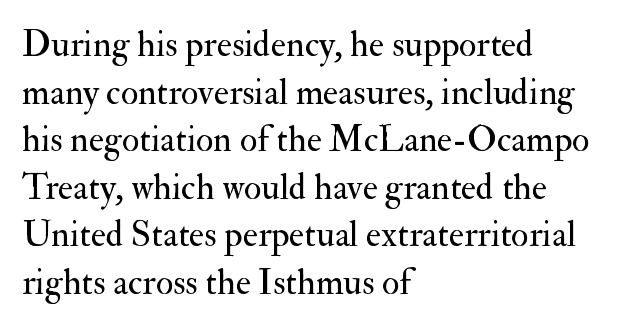
Q: Is the text bold? A: No.
Q: Is the text italic (slanted)? A: No, it is upright.
Q: Is the typeface a serif or a sans-serif typeface? A: Serif.
Q: Is the text underlined? A: No.
Q: How is the paragraph aligned? A: Left-aligned.
Q: Is the spacing between letters normal or unusually wide? A: Normal.
Q: Is the spacing between lines tight, normal or loose? A: Normal.
Q: Width (condensed, normal, or wide)? A: Normal.
Q: Stroke contrast? A: Medium.
Q: x-height? A: Small.
Q: Monospaced? A: No.
